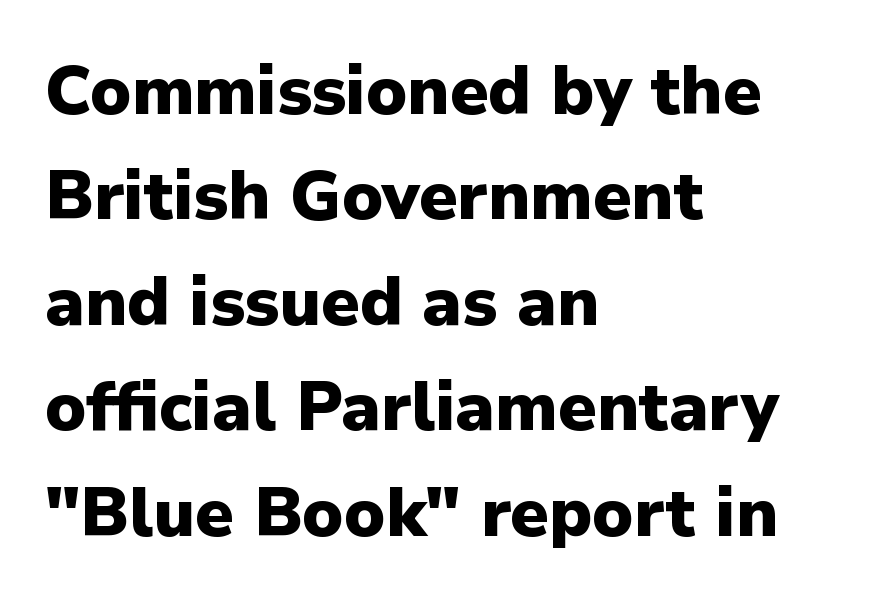
{"serif": "no", "italic": "no", "bold": "yes", "weight": "heavy", "width": "normal", "stroke_contrast": "low", "x_height": "medium", "monospaced": "no", "underline": "no", "align": "left", "line_spacing": "normal", "line_spacing_ratio": 1.55, "letter_spacing": "normal", "letter_spacing_em": 0.0, "glyph_px": 68}
